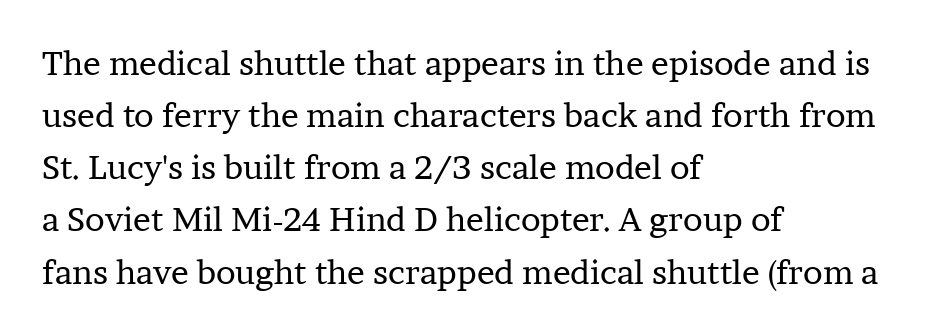
{"serif": "yes", "italic": "no", "bold": "no", "weight": "regular", "width": "normal", "stroke_contrast": "low", "x_height": "medium", "monospaced": "no", "underline": "no", "align": "left", "line_spacing": "normal", "line_spacing_ratio": 1.58, "letter_spacing": "normal", "letter_spacing_em": 0.0, "glyph_px": 33}
